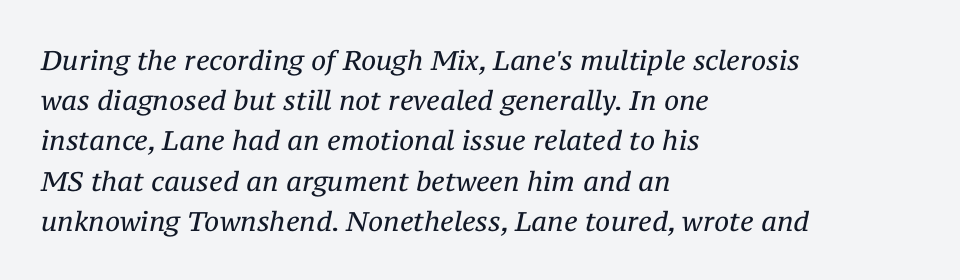
Beneath every word, the page is bare. Each line starts at the same left margin while the right side varies. Think standard paragraph weight, or any step lighter than that. The line-height multiplier appears to be the usual default. Nobody touched the tracking dial on this one.
